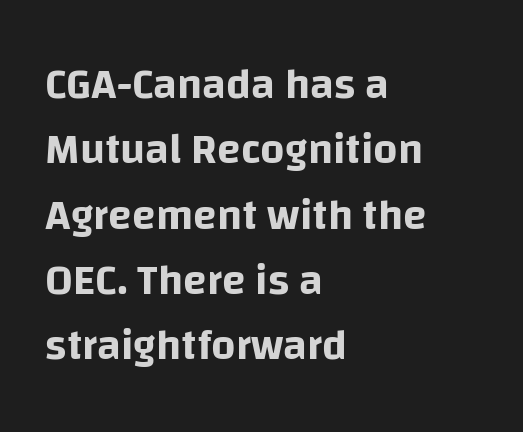
Q: Is the text italic (slanted)? A: No, it is upright.
Q: Is the typeface a serif or a sans-serif typeface? A: Sans-serif.
Q: Is the text underlined? A: No.
Q: How is the paragraph aligned? A: Left-aligned.
Q: Is the spacing between letters normal or unusually wide? A: Normal.
Q: Is the spacing between lines tight, normal or loose? A: Normal.
Q: Width (condensed, normal, or wide)? A: Normal.
Q: Stroke contrast? A: Low.
Q: x-height? A: Large.
Q: Monospaced? A: No.
